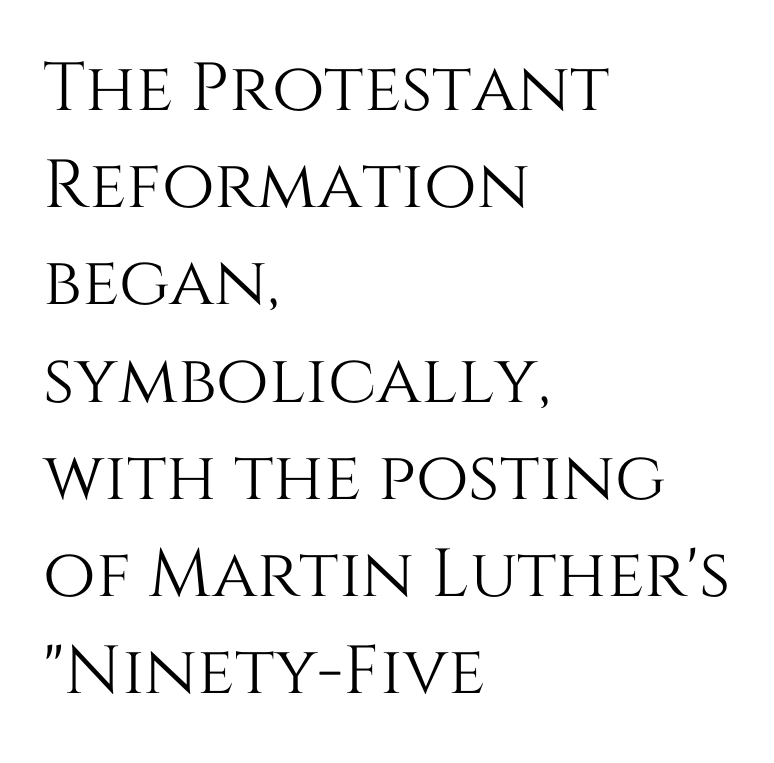
The gaps between neighbouring characters are ordinary and unremarkable. Where is the straight margin? On the left. Characters remain perfectly vertical along every line. Evenly set lines give the paragraph a standard silhouette. The passage shown is typed in a proportional face where columns would drift. Bare-footed words on every line.
